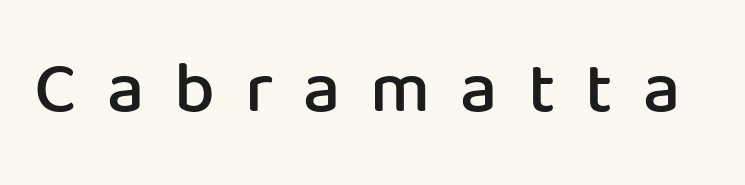
{"serif": "no", "italic": "no", "bold": "semi", "weight": "semibold", "width": "normal", "stroke_contrast": "low", "x_height": "medium", "monospaced": "no", "underline": "no", "letter_spacing": "wide", "letter_spacing_em": 0.41, "glyph_px": 73}
